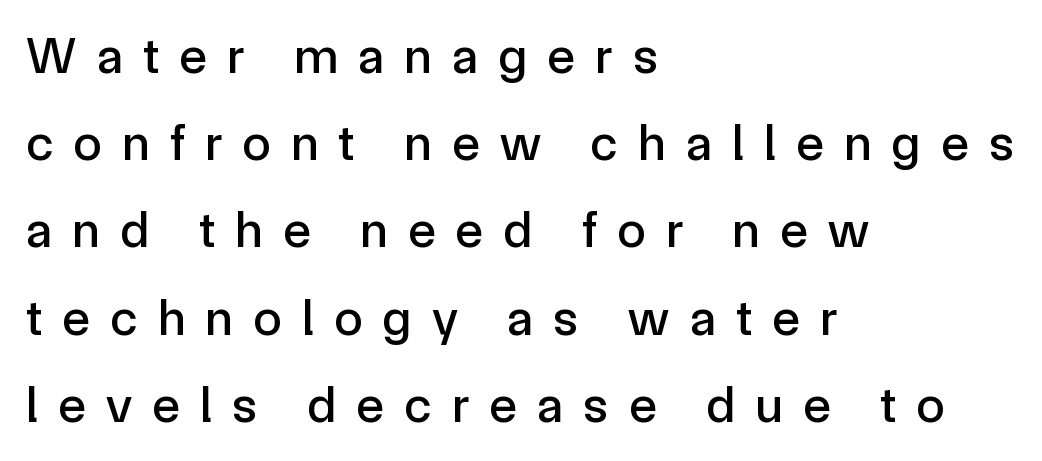
The image shows 51 px sans-serif type, upright; set left-aligned, line spacing 1.71x, unusually wide letter spacing (+0.4 em), not underlined; a medium x-height.
